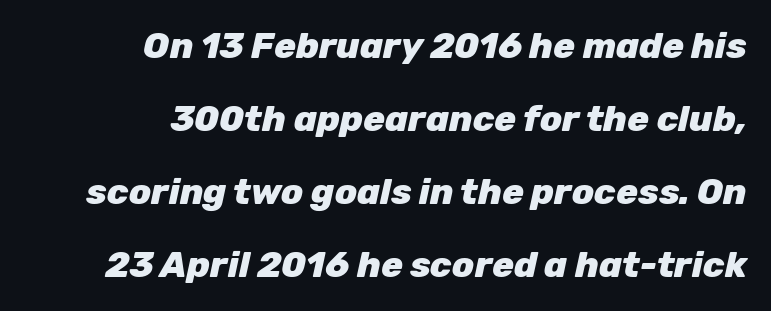
A student would call this right alignment; a typographer would say flush right, rag left. Slant detected: the letters are inclined. A full-strength bold gives these letters their thick strokes. Default kerning and tracking; the words read as compact shapes.
